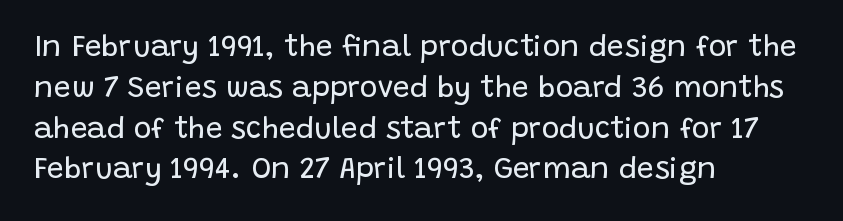
The image shows 30 px regular-weight sans-serif type, upright; set left-aligned, normal line spacing (1.36x), normal letter spacing, not underlined; low stroke contrast and a large x-height.
